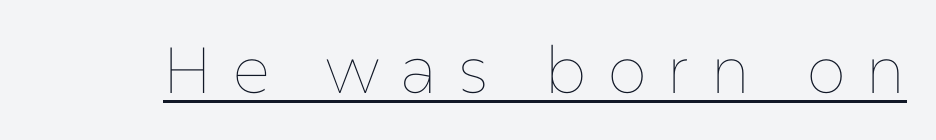
Students, observe the line beneath the letters — that is underlining. No chunkiness to these letters — they're not bold. You could only call the tracking loose — the letters float apart. Italic? Not at all — the glyphs are vertical.
